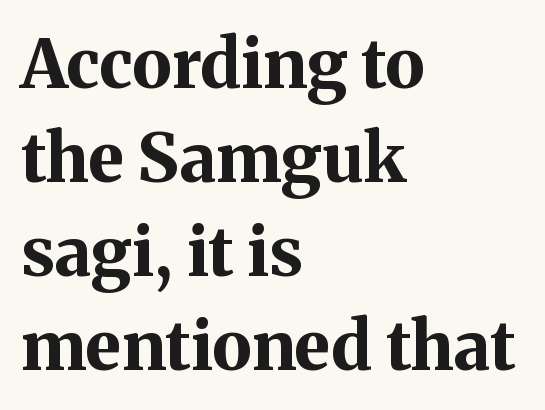
Q: Is the text bold? A: Yes.
Q: Is the text italic (slanted)? A: No, it is upright.
Q: Is the typeface a serif or a sans-serif typeface? A: Serif.
Q: Is the text underlined? A: No.
Q: How is the paragraph aligned? A: Left-aligned.
Q: Is the spacing between letters normal or unusually wide? A: Normal.
Q: Is the spacing between lines tight, normal or loose? A: Normal.
Q: Width (condensed, normal, or wide)? A: Normal.
Q: Stroke contrast? A: Medium.
Q: x-height? A: Medium.
Q: Monospaced? A: No.
